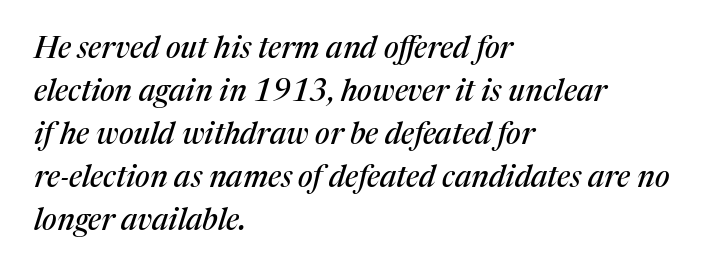
Q: Is the text italic (slanted)? A: Yes, it leans right by about 17 degrees.
Q: Is the typeface a serif or a sans-serif typeface? A: Serif.
Q: Is the text underlined? A: No.
Q: How is the paragraph aligned? A: Left-aligned.
Q: Is the spacing between letters normal or unusually wide? A: Normal.
Q: Is the spacing between lines tight, normal or loose? A: Normal.
Q: Width (condensed, normal, or wide)? A: Normal.
Q: Stroke contrast? A: Medium.
Q: x-height? A: Medium.
Q: Monospaced? A: No.
